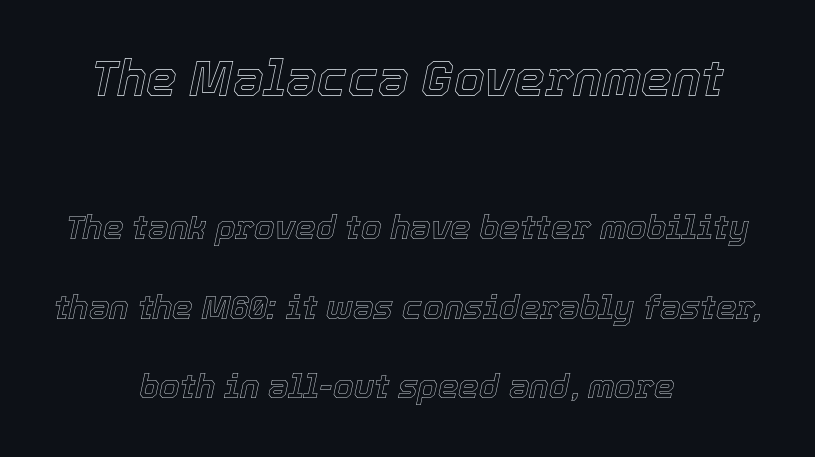
{"italic": "yes", "lean": "right", "slant_degrees": 12, "width": "normal", "x_height": "medium", "monospaced": "no", "underline": "no", "align": "center", "line_spacing": "loose", "line_spacing_ratio": 2.42, "letter_spacing": "normal", "letter_spacing_em": 0.0, "larger_block": "first", "size_ratio": 1.48, "glyph_px": 49}
